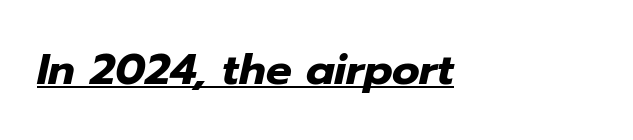
Q: Is the text bold? A: Yes.
Q: Is the text italic (slanted)? A: Yes, it leans right by about 12 degrees.
Q: Is the text underlined? A: Yes.
Q: How is the paragraph aligned? A: Left-aligned.
Q: Is the spacing between letters normal or unusually wide? A: Normal.
Q: Width (condensed, normal, or wide)? A: Normal.
Q: Stroke contrast? A: Low.
Q: x-height? A: Medium.
Q: Monospaced? A: No.
